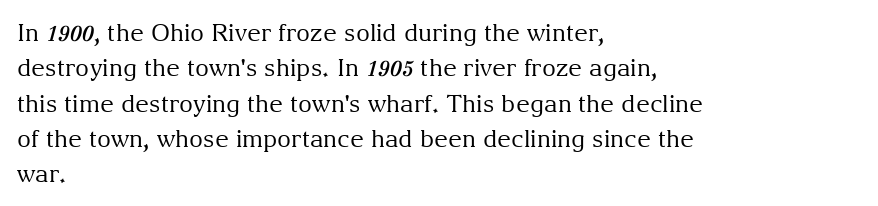
Tracking value appears to be zero — textbook default spacing. Posture: straight, roman, zero tilt. Leftover space on each line is placed entirely after the last word. This is not heavy type; no bold has been used.
